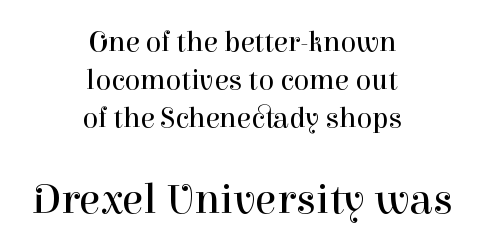
Between these two stacked blocks, the lower one wins on size. Italic? Not at all — the glyphs are vertical. The rag falls on both sides of this text block equally. Bold? No — there's no thickening of the strokes.
